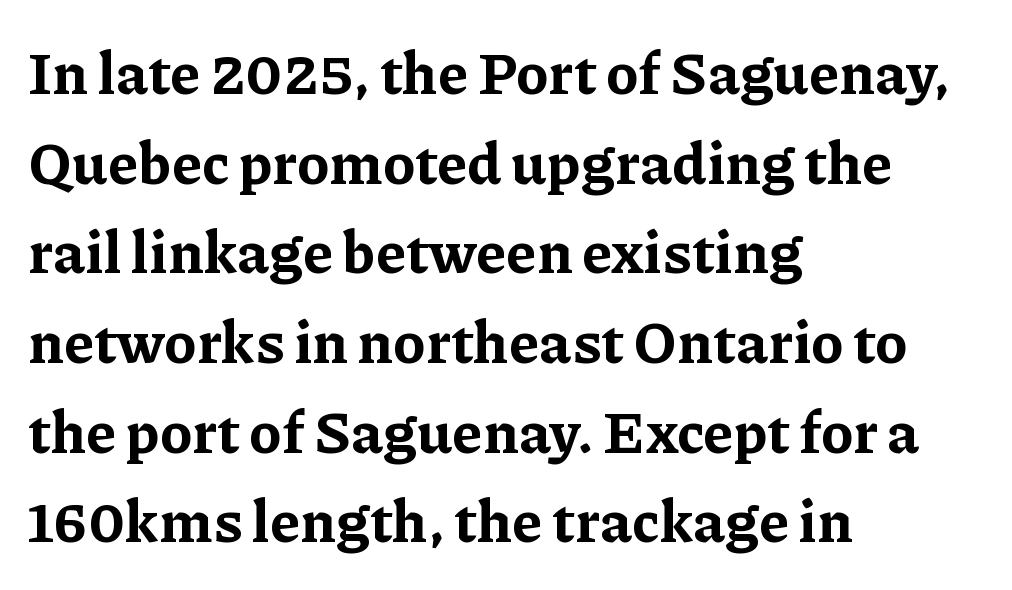
This is serif lettering, the kind often seen in printed books. A classic flush-left, rag-right setting is used for this passage. The gap between lines stays unmarked. The font's upright variant was chosen for this text.
